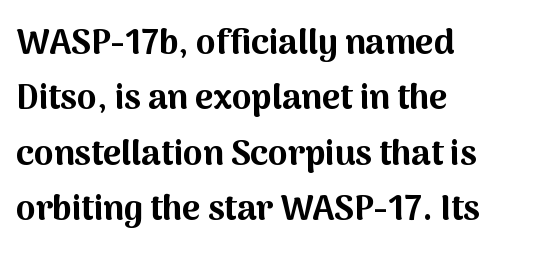
Q: Is the text bold? A: Yes.
Q: Is the text italic (slanted)? A: No, it is upright.
Q: Is the typeface a serif or a sans-serif typeface? A: Sans-serif.
Q: Is the text underlined? A: No.
Q: How is the paragraph aligned? A: Left-aligned.
Q: Is the spacing between letters normal or unusually wide? A: Normal.
Q: Is the spacing between lines tight, normal or loose? A: Normal.
Q: Width (condensed, normal, or wide)? A: Normal.
Q: Stroke contrast? A: Medium.
Q: x-height? A: Medium.
Q: Monospaced? A: No.
